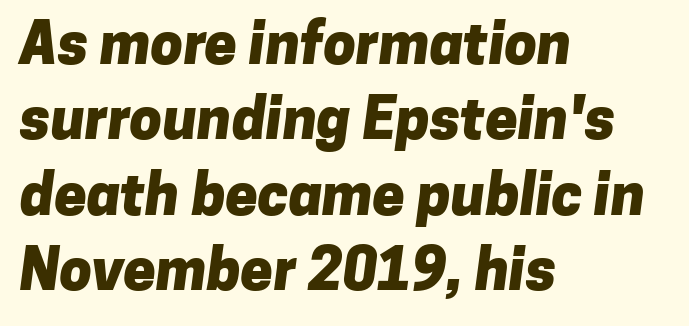
The passage shown is typeset with a sans-serif family. The zone under the glyphs is completely vacant. Vertical spacing — default. Do the characters align in a grid? No, the font is proportional. The ragged edge is on the right, which tells us the setting is flush left.
